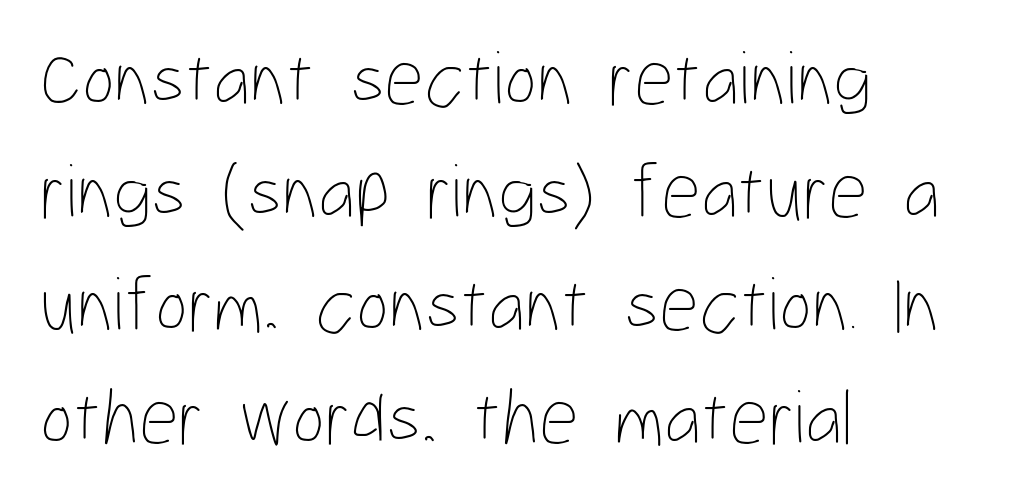
These lines sit exactly where default settings would place them. The zone under the glyphs is completely vacant. This reads as an unemphasized weight, regular at the heaviest. Every character sits straight up, as roman type does. One-word summary of the alignment: left. A typesetter would call this proportional, since set widths differ per character.
